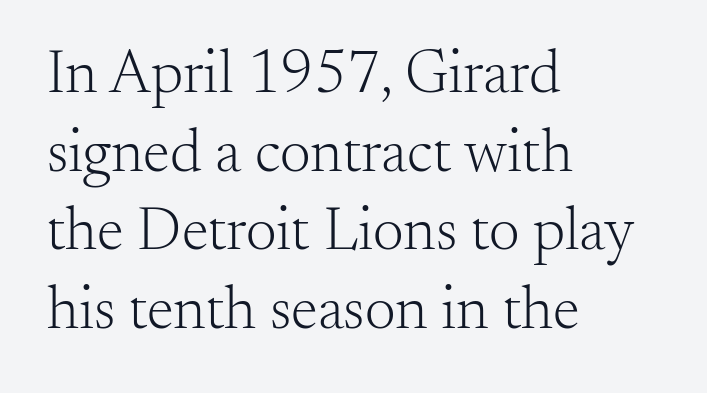
The image shows 61 px light serif type, upright; set left-aligned, normal line spacing (1.29x), normal letter spacing, not underlined; medium stroke contrast and a small x-height.
